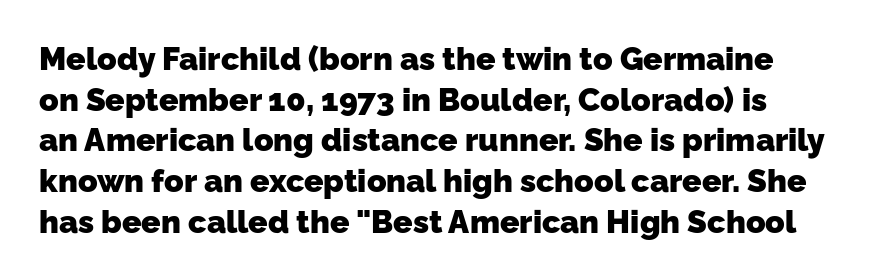
{"serif": "no", "bold": "yes", "weight": "heavy", "width": "normal", "stroke_contrast": "low", "x_height": "medium", "monospaced": "no", "underline": "no", "line_spacing": "normal", "line_spacing_ratio": 1.27, "letter_spacing": "normal", "letter_spacing_em": 0.0, "glyph_px": 32}
